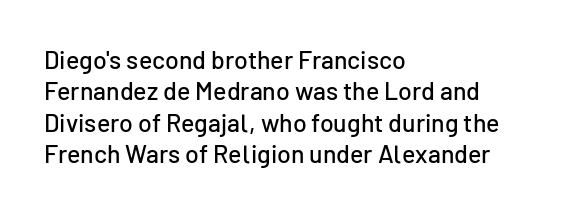
{"italic": "no", "underline": "no", "align": "left", "line_spacing": "normal", "line_spacing_ratio": 1.26, "letter_spacing": "normal", "letter_spacing_em": 0.0, "glyph_px": 25}
